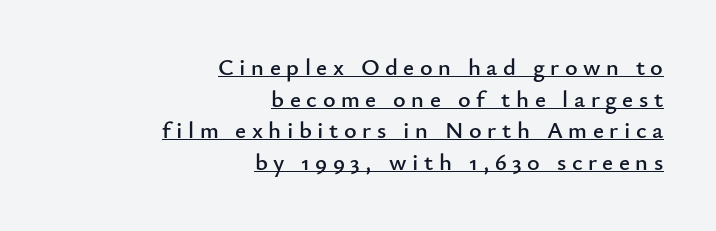
Q: Is the text italic (slanted)? A: No, it is upright.
Q: Is the text underlined? A: Yes.
Q: How is the paragraph aligned? A: Right-aligned.
Q: Is the spacing between letters normal or unusually wide? A: Unusually wide.
Q: Is the spacing between lines tight, normal or loose? A: Normal.
